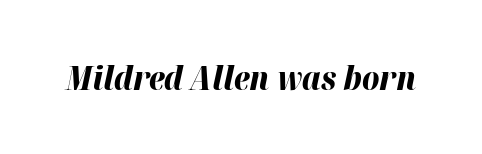
{"italic": "yes", "lean": "right", "slant_degrees": 12, "bold": "yes", "weight": "bold", "width": "normal", "stroke_contrast": "high", "x_height": "medium", "monospaced": "no", "underline": "no", "letter_spacing": "normal", "letter_spacing_em": 0.0, "glyph_px": 33}
